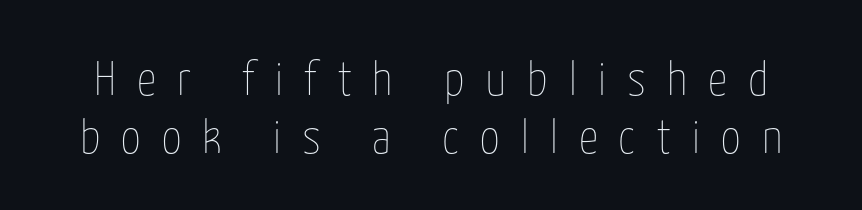
{"italic": "no", "bold": "no", "weight": "thin", "width": "condensed", "stroke_contrast": "low", "x_height": "medium", "monospaced": "no", "underline": "no", "line_spacing_ratio": 1.2, "letter_spacing": "wide", "letter_spacing_em": 0.44, "glyph_px": 48}
